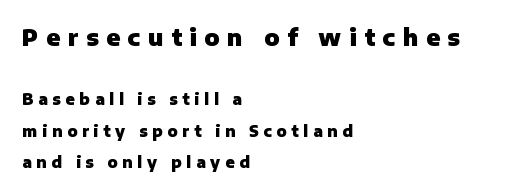
Q: Is the text bold? A: Yes.
Q: Is the text italic (slanted)? A: No, it is upright.
Q: Is the text underlined? A: No.
Q: How is the paragraph aligned? A: Left-aligned.
Q: Is the spacing between letters normal or unusually wide? A: Unusually wide.
Q: Is the spacing between lines tight, normal or loose? A: Loose.
Q: Which block of text is set in a larger size, the first (top) or the second (bottom)? A: The first (top) one.
